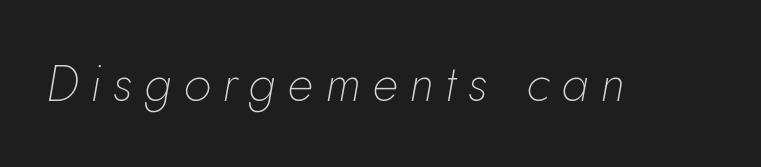
{"italic": "yes", "lean": "right", "slant_degrees": 5, "bold": "no", "weight": "thin", "width": "normal", "stroke_contrast": "low", "x_height": "small", "monospaced": "no", "underline": "no", "letter_spacing": "wide", "letter_spacing_em": 0.23, "glyph_px": 51}
